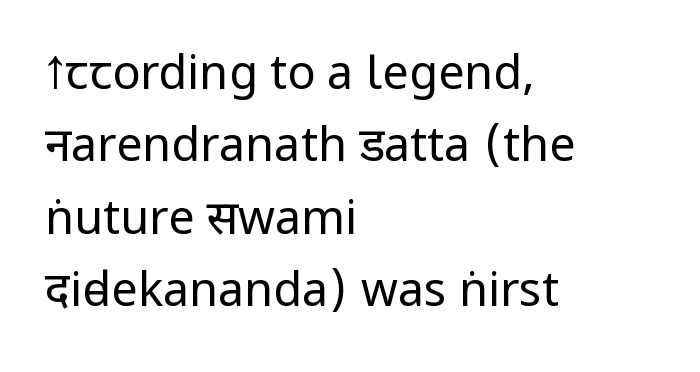
Leftover space on each line is placed entirely after the last word. Normally led — the rows are evenly, conventionally spaced. Letterform terminals end flat and unadorned throughout the passage. A light-to-regular cut is what we see here. Designer's note — italics off, roman on.
